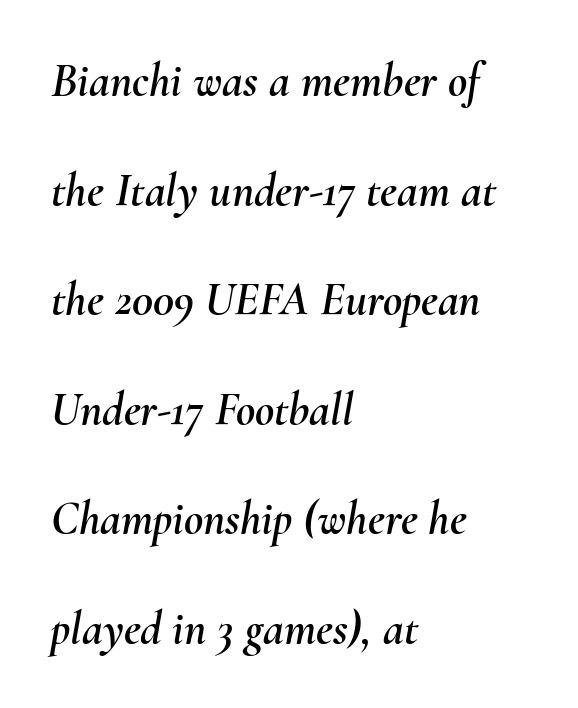
Varying glyph widths throughout — classic text-font behaviour. This block would shrink considerably if given ordinary leading; it's expanded now. The lines are quadded left. Only glyphs here, with clear space below each row. Glyph-to-glyph distance matches everyday printed text. Every character sits at an angle, as italics do.
